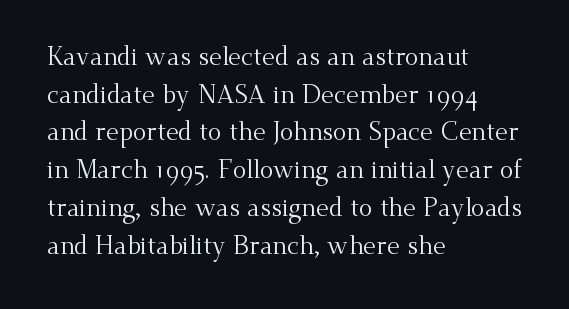
The face used here is rendered with its standard letterfit. Just letters on the line, the space beneath them empty. Caption: face not bold, strokes unweighted. Line spacing here is normal.
